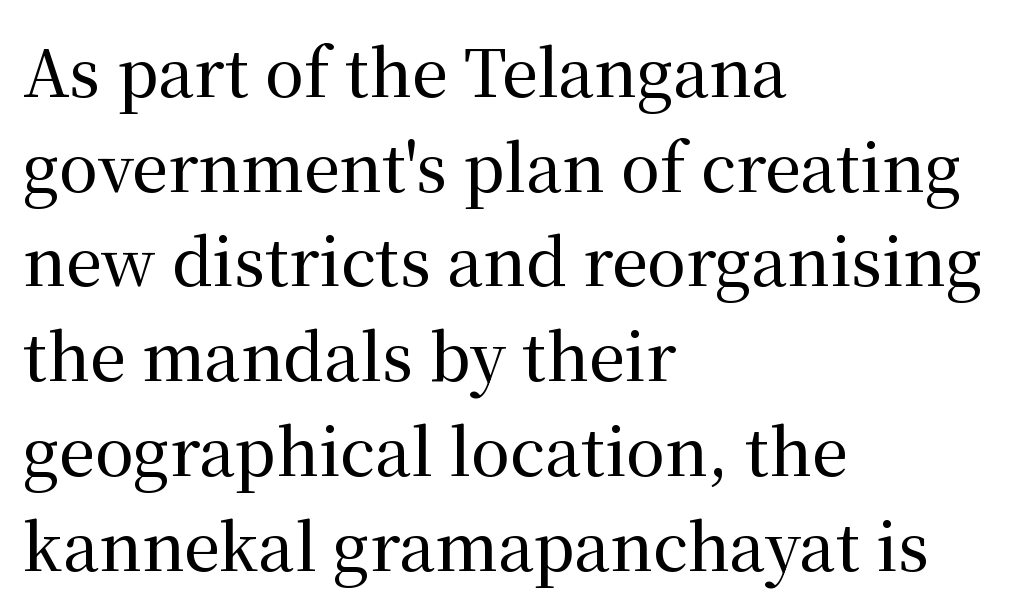
{"serif": "yes", "italic": "no", "width": "normal", "stroke_contrast": "medium", "x_height": "medium", "monospaced": "no", "underline": "no", "align": "left", "line_spacing": "normal", "line_spacing_ratio": 1.48, "letter_spacing": "normal", "letter_spacing_em": 0.0, "glyph_px": 64}
